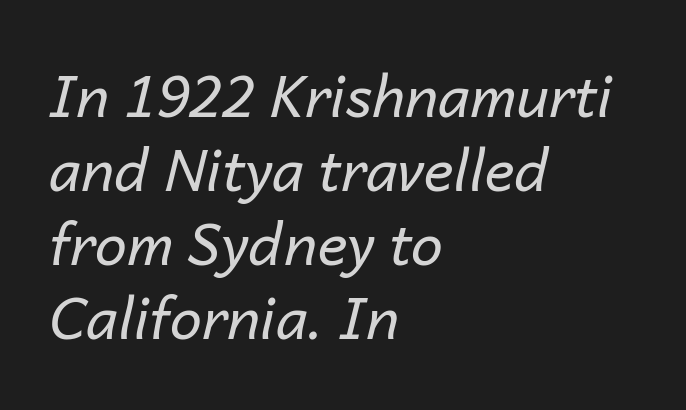
Q: Is the text bold? A: No.
Q: Is the text italic (slanted)? A: Yes, it leans right by about 14 degrees.
Q: Is the text underlined? A: No.
Q: How is the paragraph aligned? A: Left-aligned.
Q: Is the spacing between letters normal or unusually wide? A: Normal.
Q: Is the spacing between lines tight, normal or loose? A: Normal.
Q: Width (condensed, normal, or wide)? A: Normal.
Q: Stroke contrast? A: Low.
Q: x-height? A: Medium.
Q: Monospaced? A: No.
